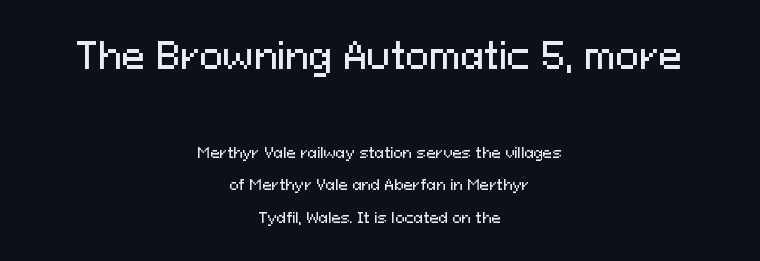
Between these two stacked blocks, the higher one wins on size. These lines keep a tight, regular rhythm from letter to letter. The rendering uses a large line-height, opening up the rows. These lines are composed in type without serifs. The compositor balanced each line on the midline. The foot of each line stays bare and open.
